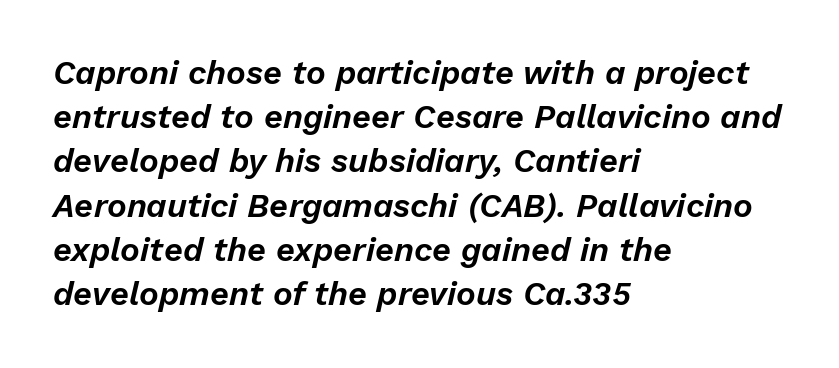
{"italic": "yes", "lean": "right", "slant_degrees": 13, "width": "normal", "stroke_contrast": "low", "x_height": "medium", "monospaced": "no", "underline": "no", "align": "left", "line_spacing": "normal", "line_spacing_ratio": 1.34, "letter_spacing": "normal", "letter_spacing_em": 0.0, "glyph_px": 33}
